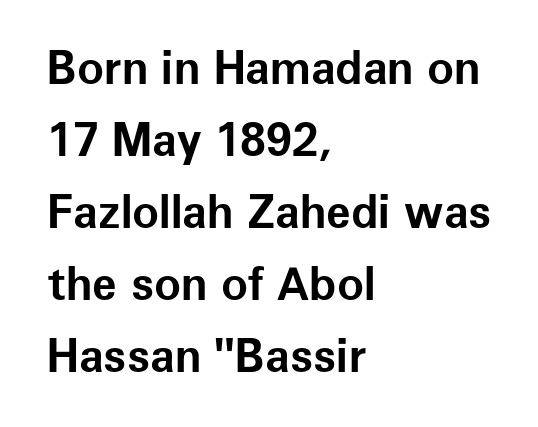
{"serif": "no", "italic": "no", "bold": "yes", "weight": "bold", "width": "normal", "stroke_contrast": "low", "x_height": "medium", "monospaced": "no", "underline": "no", "align": "left", "line_spacing": "normal", "line_spacing_ratio": 1.6, "letter_spacing": "normal", "letter_spacing_em": 0.0, "glyph_px": 45}
